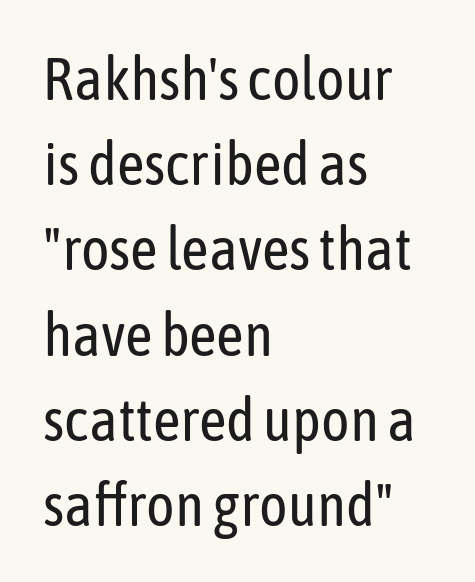
{"serif": "no", "italic": "no", "bold": "no", "weight": "regular", "width": "condensed", "stroke_contrast": "low", "x_height": "medium", "monospaced": "no", "underline": "no", "align": "left", "line_spacing": "normal", "line_spacing_ratio": 1.42, "letter_spacing": "normal", "letter_spacing_em": 0.0, "glyph_px": 60}
